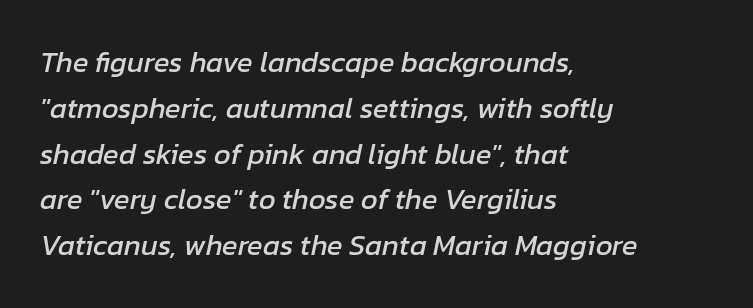
{"italic": "yes", "lean": "right", "slant_degrees": 12, "width": "normal", "stroke_contrast": "low", "x_height": "medium", "monospaced": "no", "underline": "no", "align": "left", "line_spacing": "normal", "line_spacing_ratio": 1.58, "letter_spacing": "normal", "letter_spacing_em": 0.0, "glyph_px": 29}
